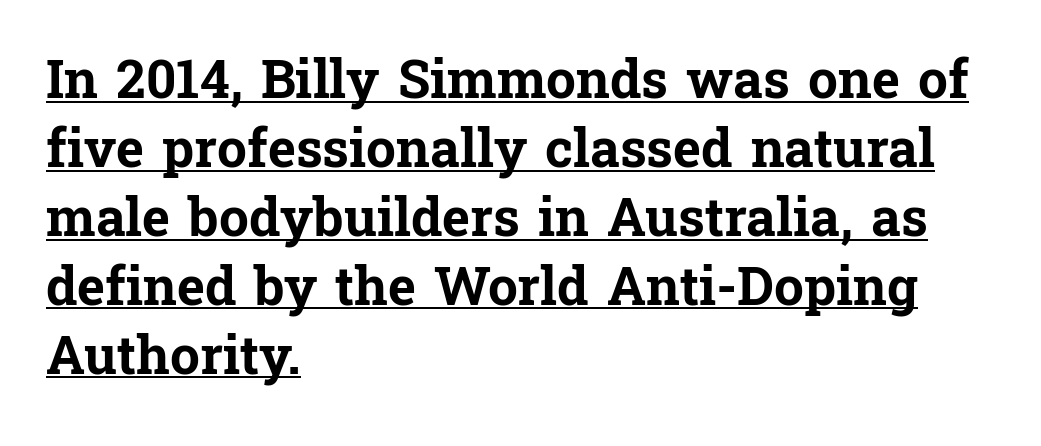
Q: Is the text bold? A: Yes.
Q: Is the text italic (slanted)? A: No, it is upright.
Q: Is the typeface a serif or a sans-serif typeface? A: Serif.
Q: Is the text underlined? A: Yes.
Q: How is the paragraph aligned? A: Left-aligned.
Q: Is the spacing between letters normal or unusually wide? A: Normal.
Q: Is the spacing between lines tight, normal or loose? A: Normal.
Q: Width (condensed, normal, or wide)? A: Normal.
Q: Stroke contrast? A: Low.
Q: x-height? A: Medium.
Q: Monospaced? A: No.
